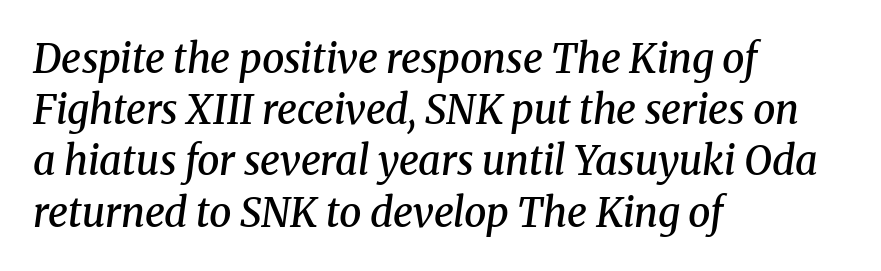
Looking at the ascenders, they clearly lean. The rendering uses natural spacing where letterforms have individual widths. Each glyph is drawn with semibold strokes, heavier than normal yet not fully bold. The line texture is even and compact thanks to regular tracking.
